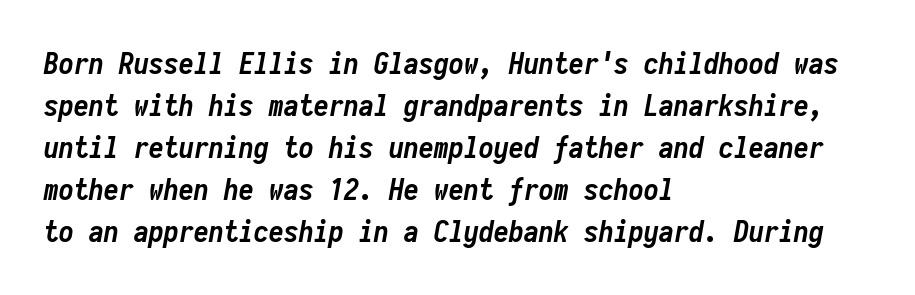
{"italic": "yes", "lean": "right", "slant_degrees": 10, "bold": "yes", "weight": "semibold", "width": "condensed", "stroke_contrast": "low", "x_height": "medium", "monospaced": "yes", "underline": "no", "align": "left", "line_spacing": "normal", "line_spacing_ratio": 1.4, "letter_spacing": "normal", "letter_spacing_em": 0.0, "glyph_px": 30}
